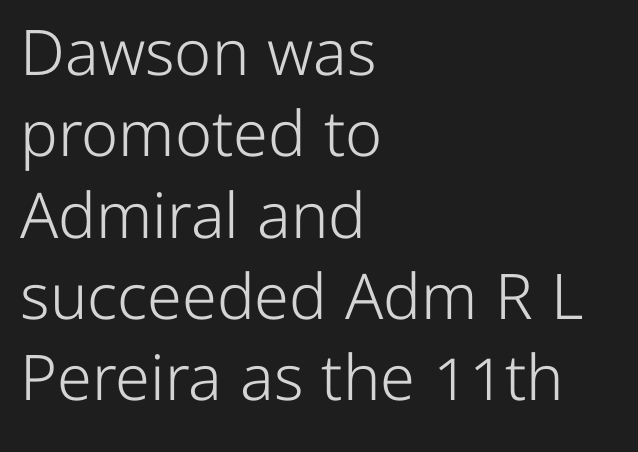
The glyphs in this specimen are sans serif. This sample has the flowing, uneven cadence of proportional lettering. Tall strokes in this sample are plumb rather than angled. The space between consecutive lines is moderate. Line starts are locked; line ends wander. Underline: absent.
